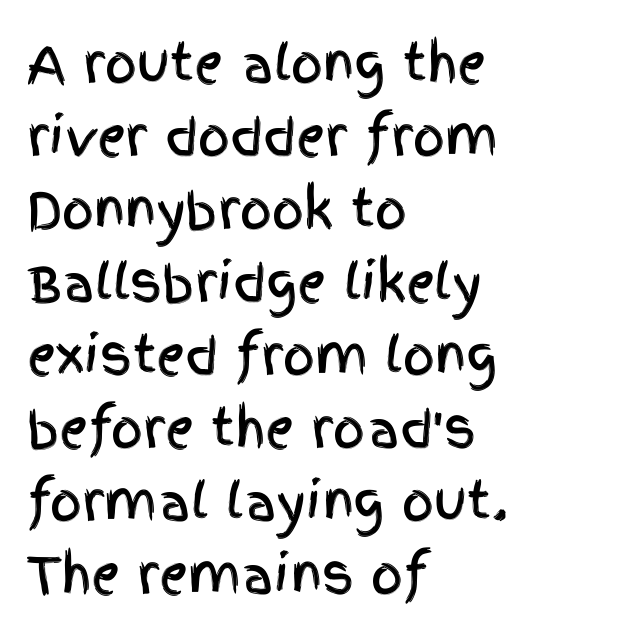
The image shows 50 px condensed sans-serif type, upright; set left-aligned, normal line spacing (1.46x), normal letter spacing, not underlined; a large x-height.
